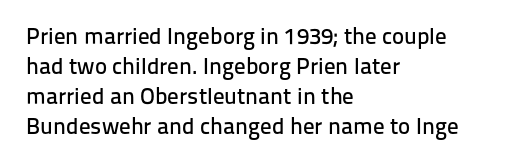
The image shows 23 px text type, upright; set left-aligned, normal line spacing (1.31x), normal letter spacing, not underlined.
